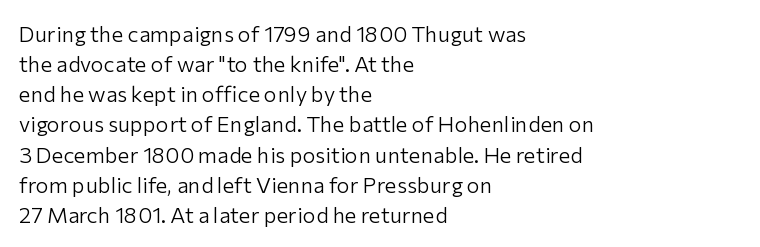
Q: Is the text bold? A: No.
Q: Is the text italic (slanted)? A: No, it is upright.
Q: Is the text underlined? A: No.
Q: How is the paragraph aligned? A: Left-aligned.
Q: Is the spacing between letters normal or unusually wide? A: Normal.
Q: Is the spacing between lines tight, normal or loose? A: Normal.
